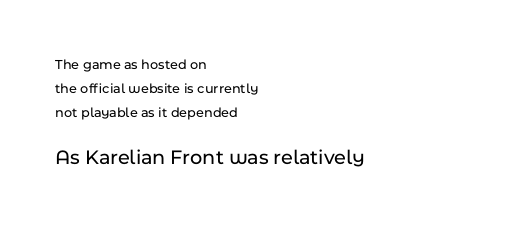
Q: Is the text italic (slanted)? A: No, it is upright.
Q: Is the text underlined? A: No.
Q: How is the paragraph aligned? A: Left-aligned.
Q: Is the spacing between letters normal or unusually wide? A: Normal.
Q: Is the spacing between lines tight, normal or loose? A: Normal.
Q: Which block of text is set in a larger size, the first (top) or the second (bottom)? A: The second (bottom) one.
